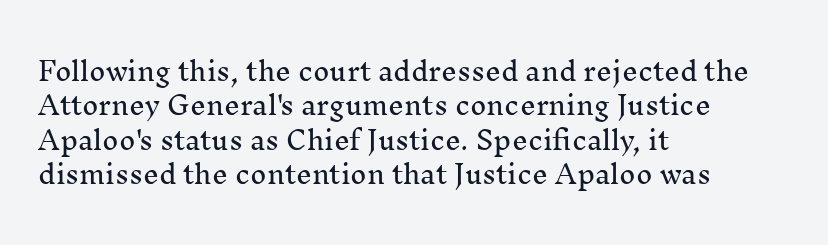
The image shows 25 px text type, upright; set left-aligned, normal line spacing (1.38x), normal letter spacing, not underlined.
